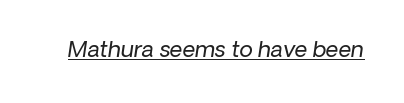
Q: Is the text bold? A: No.
Q: Is the text italic (slanted)? A: Yes, it leans right by about 8 degrees.
Q: Is the text underlined? A: Yes.
Q: Is the spacing between letters normal or unusually wide? A: Normal.
